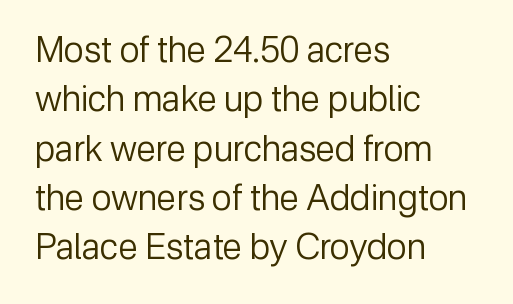
Q: Is the text bold? A: No.
Q: Is the text italic (slanted)? A: No, it is upright.
Q: Is the typeface a serif or a sans-serif typeface? A: Sans-serif.
Q: Is the text underlined? A: No.
Q: How is the paragraph aligned? A: Left-aligned.
Q: Is the spacing between letters normal or unusually wide? A: Normal.
Q: Is the spacing between lines tight, normal or loose? A: Normal.
Q: Width (condensed, normal, or wide)? A: Normal.
Q: Stroke contrast? A: Low.
Q: x-height? A: Medium.
Q: Monospaced? A: No.
